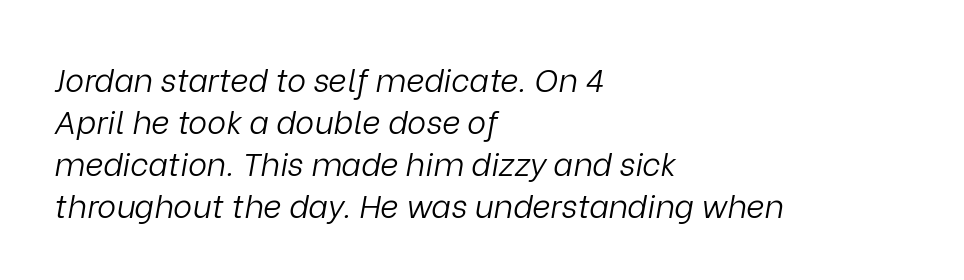
Does the copy run flush right? No — it runs flush left. Underline: absent. Compared with ordinary roman type, these characters are visibly tilted. A typesetter would call this zero additional tracking.
